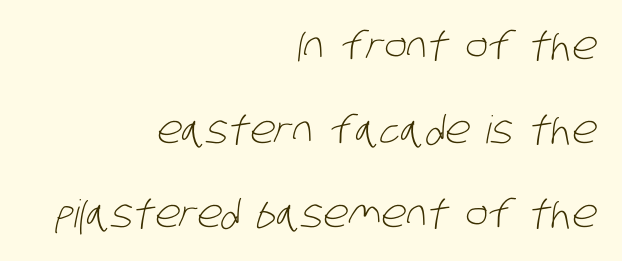
{"serif": "no", "bold": "no", "weight": "light", "width": "condensed", "stroke_contrast": "low", "x_height": "large", "monospaced": "no", "underline": "no", "align": "right", "line_spacing": "loose", "line_spacing_ratio": 2.21, "letter_spacing": "normal", "letter_spacing_em": 0.0, "glyph_px": 38}
